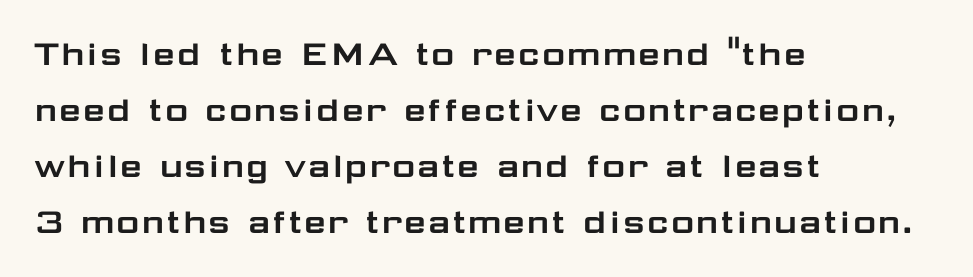
Each new line begins a customary step beneath the previous one. Nobody touched the tracking dial on this one. Note the varied advance widths — an 'i' is clearly narrower than an 'm'. Posture: upright roman.
